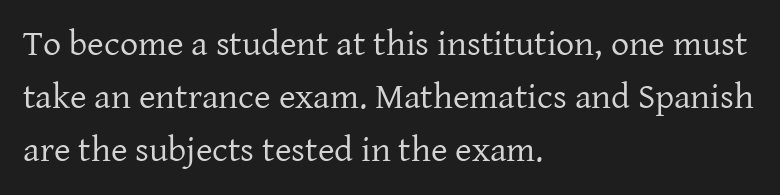
{"serif": "yes", "italic": "no", "bold": "no", "weight": "regular", "width": "normal", "stroke_contrast": "low", "x_height": "medium", "monospaced": "no", "underline": "no", "align": "left", "line_spacing": "normal", "line_spacing_ratio": 1.47, "letter_spacing": "normal", "letter_spacing_em": 0.0, "glyph_px": 36}
